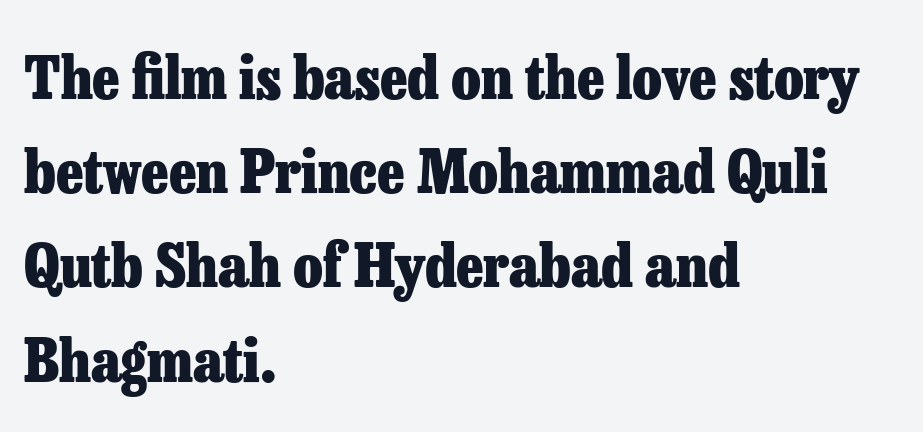
Q: Is the text bold? A: Yes.
Q: Is the text italic (slanted)? A: No, it is upright.
Q: Is the typeface a serif or a sans-serif typeface? A: Serif.
Q: Is the text underlined? A: No.
Q: How is the paragraph aligned? A: Left-aligned.
Q: Is the spacing between letters normal or unusually wide? A: Normal.
Q: Is the spacing between lines tight, normal or loose? A: Normal.
Q: Width (condensed, normal, or wide)? A: Normal.
Q: Stroke contrast? A: Low.
Q: x-height? A: Medium.
Q: Monospaced? A: No.
